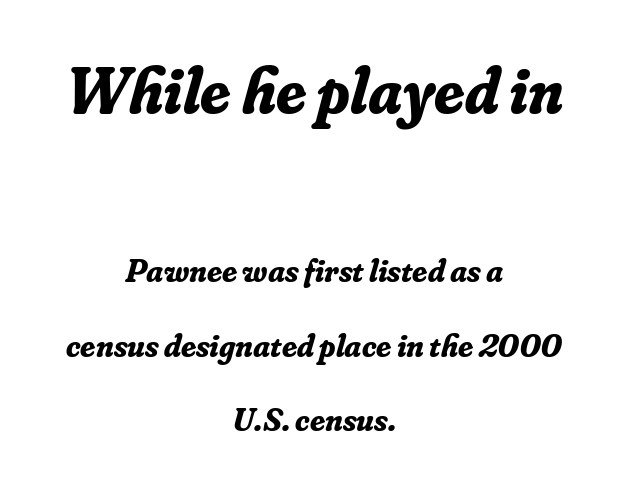
{"serif": "yes", "italic": "yes", "lean": "right", "slant_degrees": 16, "bold": "yes", "weight": "bold", "width": "normal", "stroke_contrast": "low", "x_height": "small", "monospaced": "no", "underline": "no", "align": "center", "line_spacing": "loose", "line_spacing_ratio": 2.25, "letter_spacing": "normal", "letter_spacing_em": 0.0, "larger_block": "first", "size_ratio": 2.0, "glyph_px": 66}
